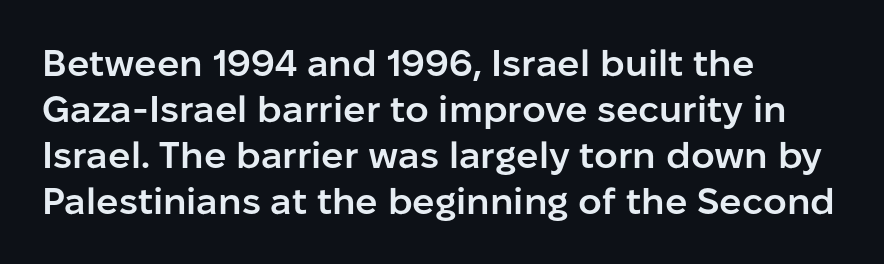
{"serif": "no", "italic": "no", "bold": "semi", "weight": "semibold", "width": "normal", "stroke_contrast": "low", "x_height": "medium", "monospaced": "no", "underline": "no", "align": "left", "line_spacing_ratio": 1.24, "letter_spacing": "normal", "letter_spacing_em": 0.0, "glyph_px": 37}
